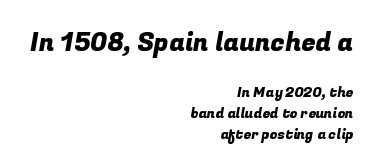
Q: Is the text underlined? A: No.
Q: How is the paragraph aligned? A: Right-aligned.
Q: Is the spacing between letters normal or unusually wide? A: Normal.
Q: Is the spacing between lines tight, normal or loose? A: Normal.
Q: Which block of text is set in a larger size, the first (top) or the second (bottom)? A: The first (top) one.
